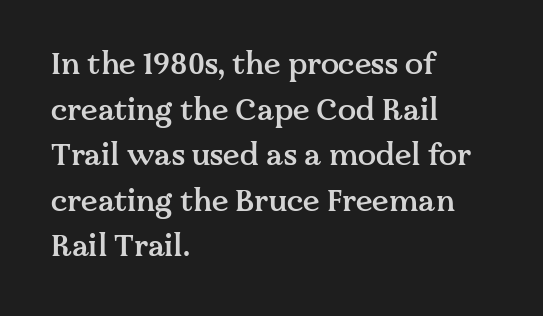
Does the type have serifs? Yes, each stem ends in a small foot. This is moderately heavy type, rendered in semibold. The space between consecutive lines is moderate. Reading down the block, your eye returns to a fixed left position each line. Check the space under the baseline: it is left empty. Style check: upright.
